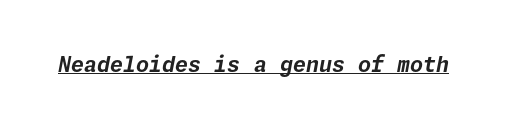
Q: Is the text bold? A: Yes.
Q: Is the text italic (slanted)? A: Yes, it leans right by about 11 degrees.
Q: Is the text underlined? A: Yes.
Q: Is the spacing between letters normal or unusually wide? A: Normal.
